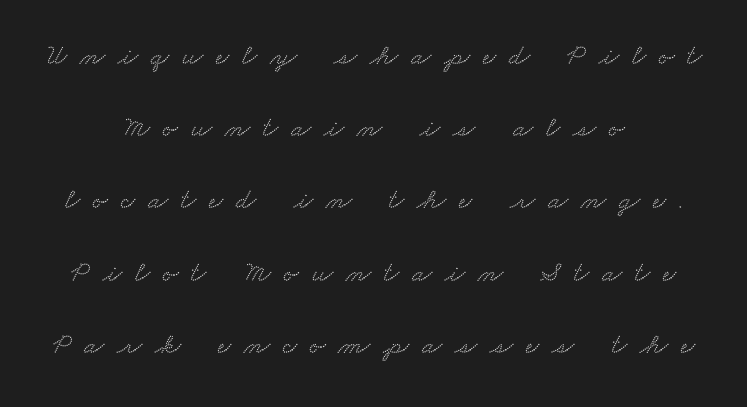
The image shows 29 px wide type; set centered, loose line spacing (2.49x), unusually wide letter spacing (+0.45 em), not underlined; low stroke contrast and a small x-height.
